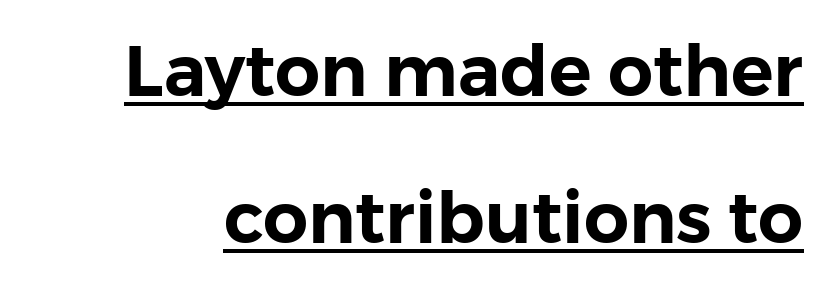
Q: Is the text italic (slanted)? A: No, it is upright.
Q: Is the typeface a serif or a sans-serif typeface? A: Sans-serif.
Q: Is the text underlined? A: Yes.
Q: Is the spacing between letters normal or unusually wide? A: Normal.
Q: Is the spacing between lines tight, normal or loose? A: Loose.
Q: Width (condensed, normal, or wide)? A: Normal.
Q: Stroke contrast? A: Low.
Q: x-height? A: Medium.
Q: Monospaced? A: No.
